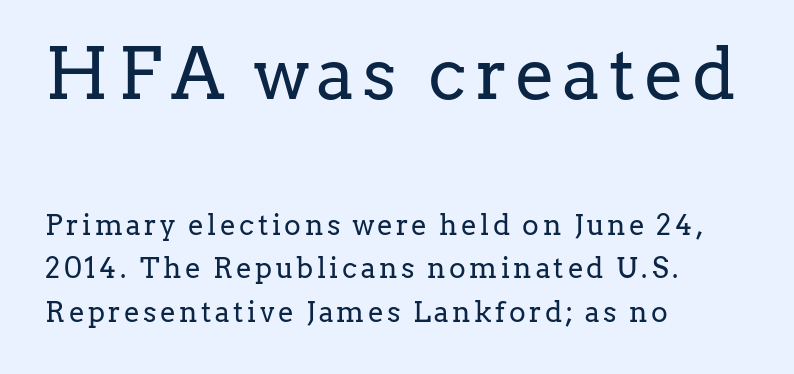
Q: Is the text bold? A: No.
Q: Is the text italic (slanted)? A: No, it is upright.
Q: Is the typeface a serif or a sans-serif typeface? A: Serif.
Q: Is the text underlined? A: No.
Q: How is the paragraph aligned? A: Left-aligned.
Q: Is the spacing between lines tight, normal or loose? A: Normal.
Q: Which block of text is set in a larger size, the first (top) or the second (bottom)? A: The first (top) one.
Q: Width (condensed, normal, or wide)? A: Normal.
Q: Stroke contrast? A: Low.
Q: x-height? A: Medium.
Q: Monospaced? A: No.
